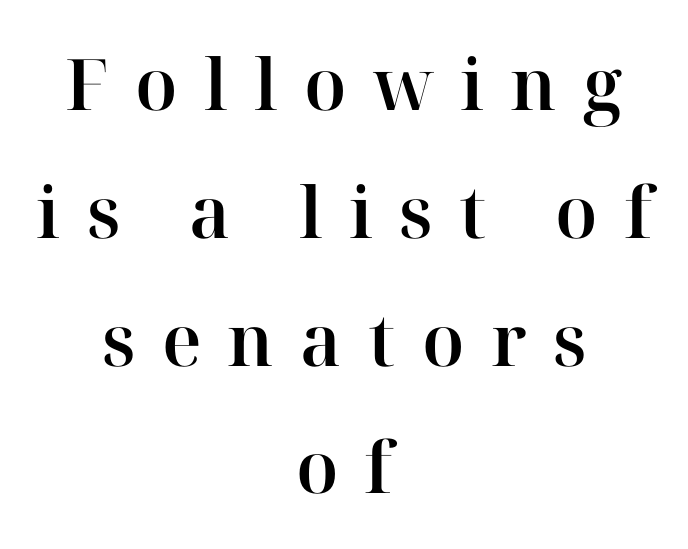
Note: serifs present on the glyphs. Rule under the text: the space is simply empty. Do the characters align in a grid? No, the font is proportional. Centered paragraph, ragged on both sides.
